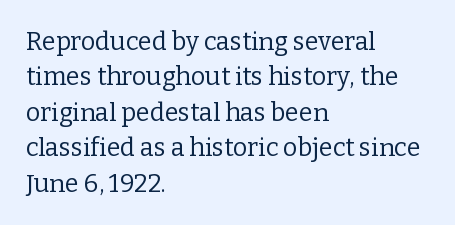
Q: Is the text bold? A: No.
Q: Is the text italic (slanted)? A: No, it is upright.
Q: Is the text underlined? A: No.
Q: How is the paragraph aligned? A: Left-aligned.
Q: Is the spacing between letters normal or unusually wide? A: Normal.
Q: Is the spacing between lines tight, normal or loose? A: Normal.
